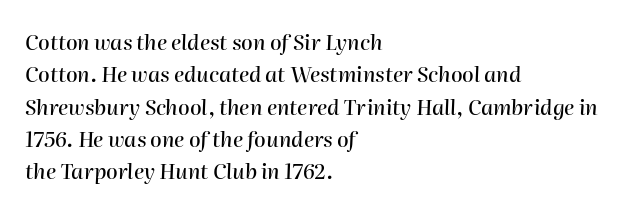
The image shows 21 px text type, italic (leaning right); set left-aligned, normal line spacing (1.54x), normal letter spacing, not underlined.
